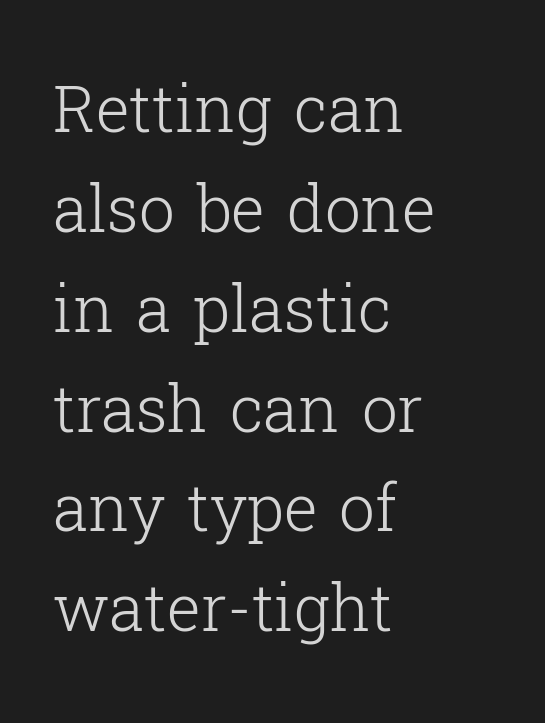
The image shows 64 px light serif type, upright; set left-aligned, normal line spacing (1.56x), normal letter spacing, not underlined; low stroke contrast and a medium x-height.
